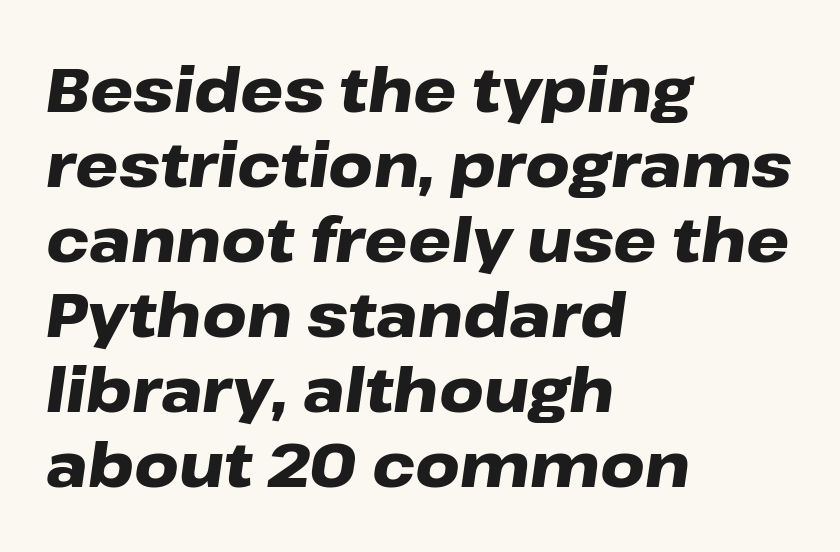
The image shows 61 px heavy, wide type, italic (leaning right); set left-aligned, line spacing 1.23x, normal letter spacing, not underlined; low stroke contrast and a medium x-height.
